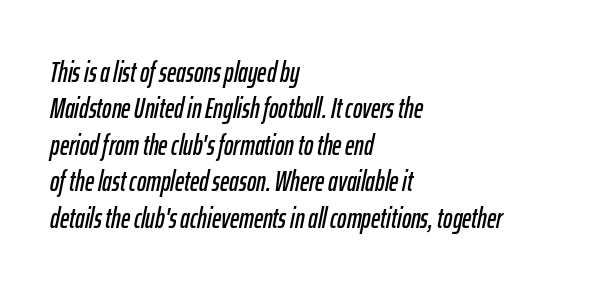
The line-height multiplier appears to be the usual default. Spacing between characters is what you'd get straight out of the box. Rule under the text: the space is simply empty. Here the designer chose a conventional face with non-uniform glyph widths. Short and long lines alike share a common starting point at left.
